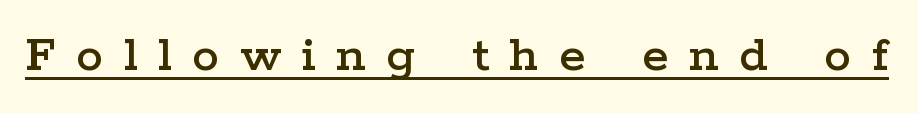
The image shows 54 px wide serif type, upright; set unusually wide letter spacing (+0.38 em), underlined; low stroke contrast and a medium x-height.
